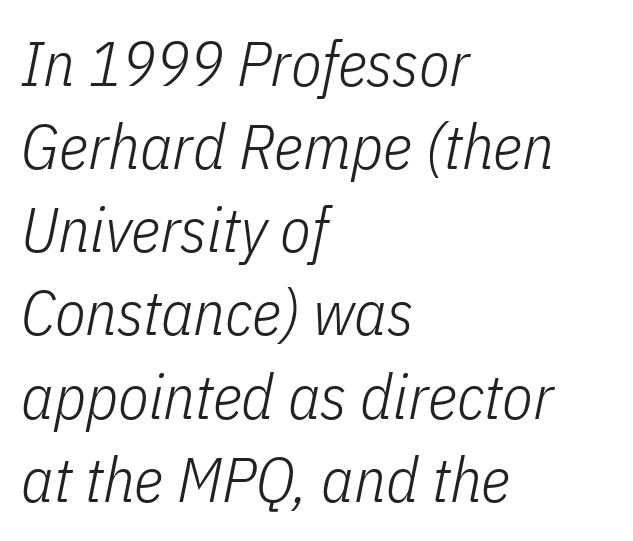
Teacher's note: observe the even left margin — that is flush-left alignment. An italicized treatment has been applied to the whole sample. A normal amount of white space separates one row of letters from the next. The letterforms sit shoulder to shoulder at normal distance. The space beneath each line is pristine and unruled.
